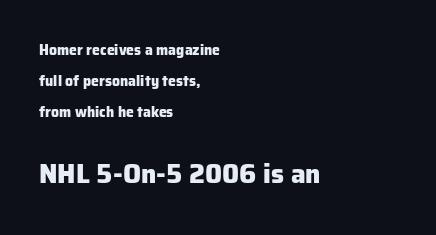
{"italic": "no", "bold": "yes", "underline": "no", "align": "left", "line_spacing": "loose", "line_spacing_ratio": 2.23, "letter_spacing": "normal", "letter_spacing_em": 0.0, "larger_block": "second", "size_ratio": 1.86, "glyph_px": 26}
